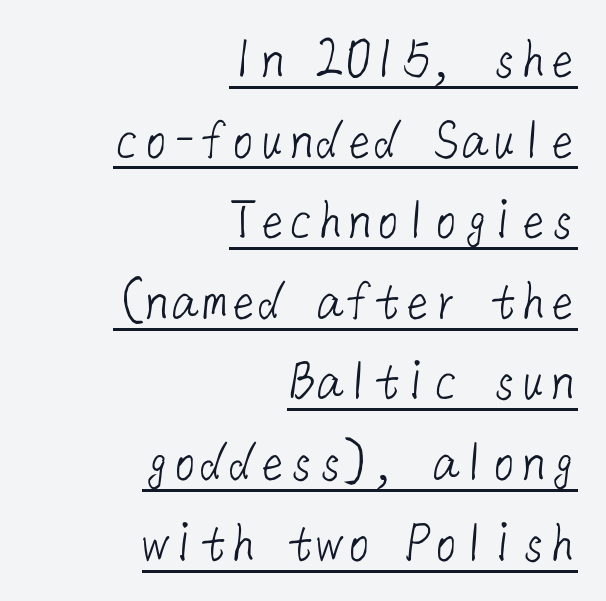
Typeset ragged left — the right edge is the straight one. Leading matches the norm, producing a regular column. Default kerning and tracking; the words read as compact shapes. Summary of weight: not heavy and not bold. The words here are underlined.
